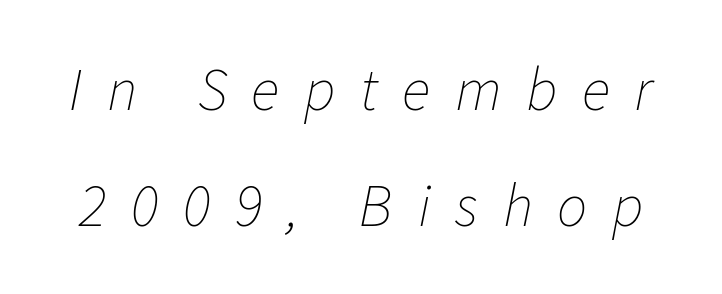
Q: Is the text bold? A: No.
Q: Is the text italic (slanted)? A: Yes, it leans right by about 11 degrees.
Q: Is the text underlined? A: No.
Q: Is the spacing between letters normal or unusually wide? A: Unusually wide.
Q: Is the spacing between lines tight, normal or loose? A: Loose.
Q: Width (condensed, normal, or wide)? A: Normal.
Q: Stroke contrast? A: Low.
Q: x-height? A: Medium.
Q: Monospaced? A: No.
